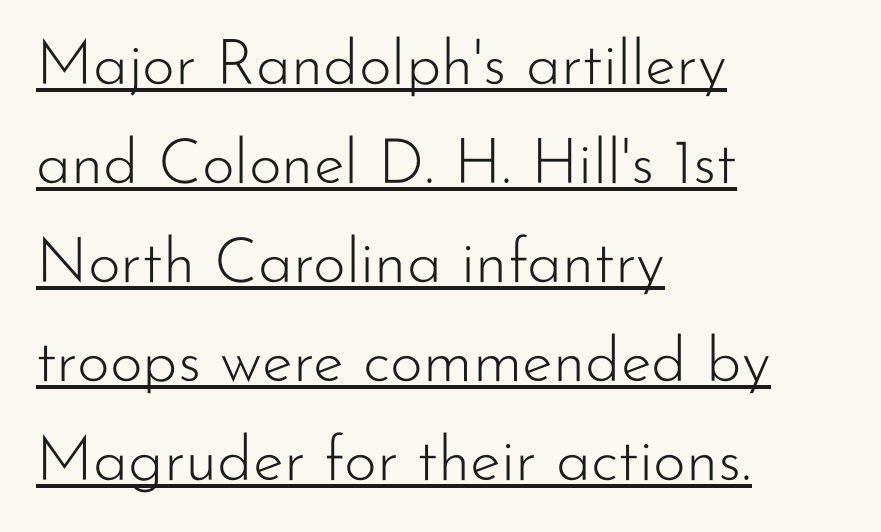
The image shows 63 px light sans-serif type, upright; set left-aligned, normal line spacing (1.57x), normal letter spacing, underlined; low stroke contrast and a small x-height.
